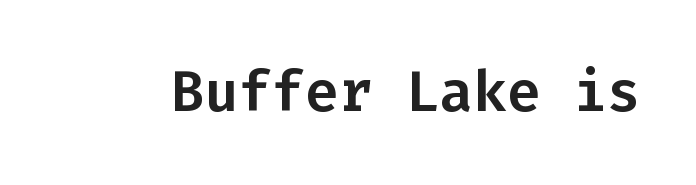
The image shows 56 px sans-serif type, upright, monospaced; set normal letter spacing, not underlined; low stroke contrast and a medium x-height.
